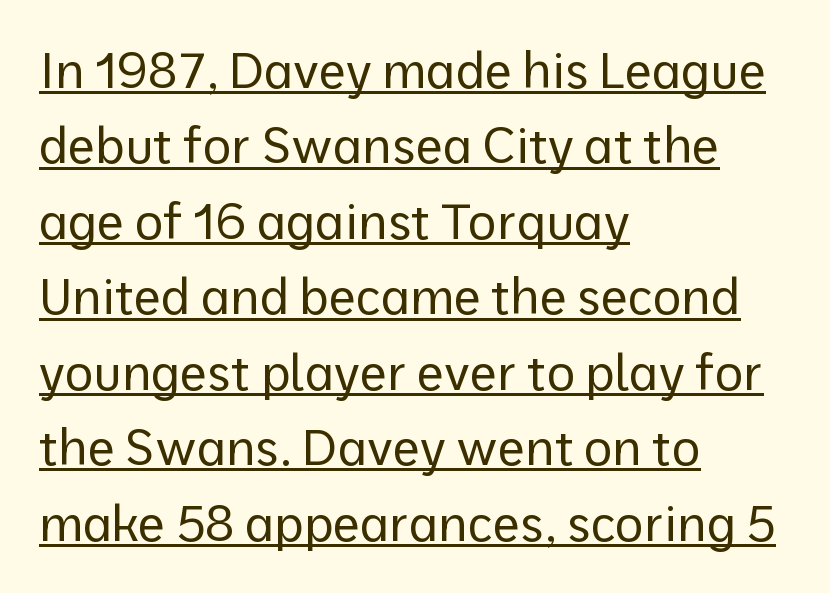
{"serif": "no", "italic": "no", "bold": "no", "weight": "regular", "width": "normal", "stroke_contrast": "low", "x_height": "medium", "monospaced": "no", "underline": "yes", "align": "left", "line_spacing": "normal", "line_spacing_ratio": 1.54, "letter_spacing": "normal", "letter_spacing_em": 0.0, "glyph_px": 49}
